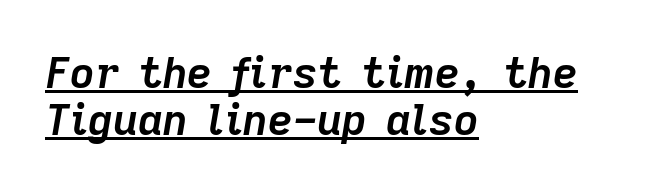
{"italic": "yes", "lean": "right", "slant_degrees": 9, "bold": "yes", "weight": "semibold", "width": "normal", "stroke_contrast": "low", "x_height": "medium", "monospaced": "no", "underline": "yes", "align": "left", "line_spacing": "tight", "line_spacing_ratio": 1.09, "letter_spacing": "normal", "letter_spacing_em": 0.0, "glyph_px": 43}
